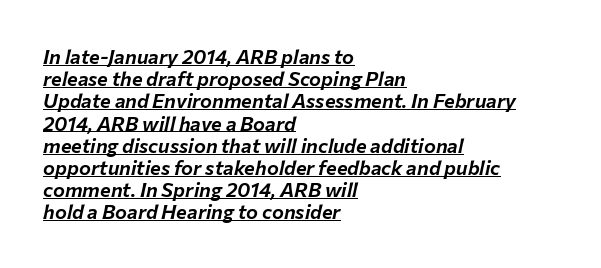
{"italic": "yes", "lean": "right", "slant_degrees": 12, "underline": "yes", "align": "left", "line_spacing": "tight", "line_spacing_ratio": 1.11, "letter_spacing": "normal", "letter_spacing_em": 0.0, "glyph_px": 20}
